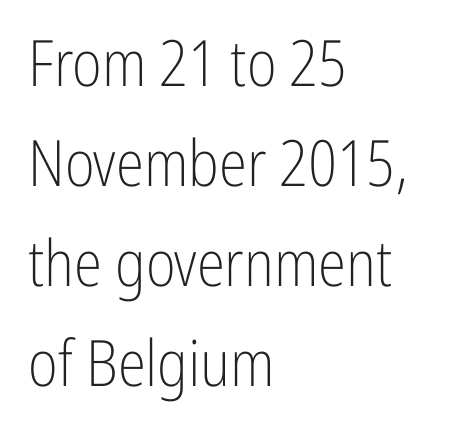
Q: Is the text bold? A: No.
Q: Is the text italic (slanted)? A: No, it is upright.
Q: Is the typeface a serif or a sans-serif typeface? A: Sans-serif.
Q: Is the text underlined? A: No.
Q: How is the paragraph aligned? A: Left-aligned.
Q: Is the spacing between letters normal or unusually wide? A: Normal.
Q: Is the spacing between lines tight, normal or loose? A: Normal.
Q: Width (condensed, normal, or wide)? A: Condensed.
Q: Stroke contrast? A: Low.
Q: x-height? A: Medium.
Q: Monospaced? A: No.
